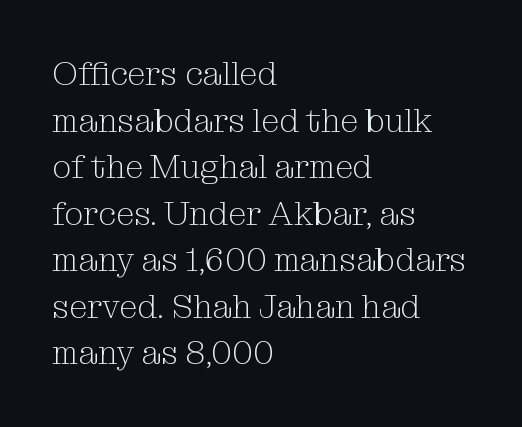
{"serif": "yes", "italic": "no", "bold": "no", "weight": "light", "width": "normal", "stroke_contrast": "medium", "x_height": "medium", "monospaced": "no", "underline": "no", "align": "left", "line_spacing": "normal", "line_spacing_ratio": 1.41, "letter_spacing": "normal", "letter_spacing_em": 0.0, "glyph_px": 33}
